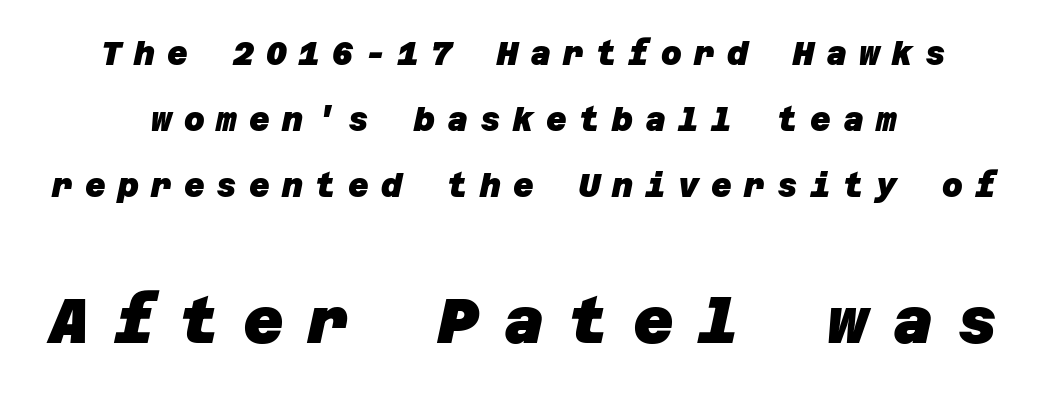
Q: Is the text bold? A: Yes.
Q: Is the typeface a serif or a sans-serif typeface? A: Sans-serif.
Q: Is the text underlined? A: No.
Q: How is the paragraph aligned? A: Centered.
Q: Is the spacing between letters normal or unusually wide? A: Unusually wide.
Q: Is the spacing between lines tight, normal or loose? A: Loose.
Q: Which block of text is set in a larger size, the first (top) or the second (bottom)? A: The second (bottom) one.
Q: Width (condensed, normal, or wide)? A: Normal.
Q: Stroke contrast? A: Low.
Q: x-height? A: Large.
